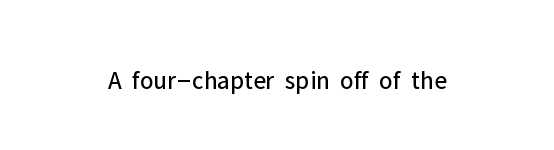
Q: Is the text bold? A: No.
Q: Is the text italic (slanted)? A: No, it is upright.
Q: Is the text underlined? A: No.
Q: Is the spacing between letters normal or unusually wide? A: Normal.
